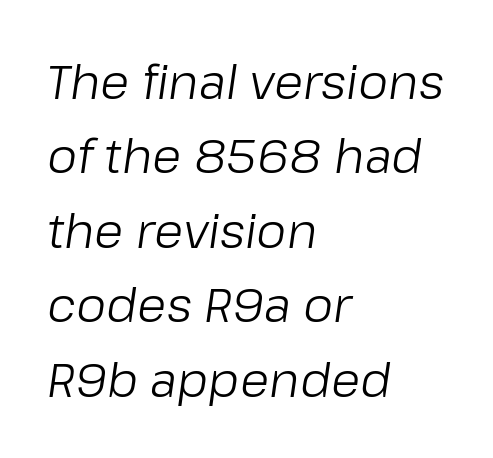
Descenders hang freely into open space. The characters are drawn with everyday or finer stroke widths. The lines in this sample share a left origin and differ only in where they stop. How would I describe the line gaps? Plain and ordinary. Is this a fixed-width face? No — the glyphs have proportional, varying widths. The horizontal fit of the characters is conventional and even.
